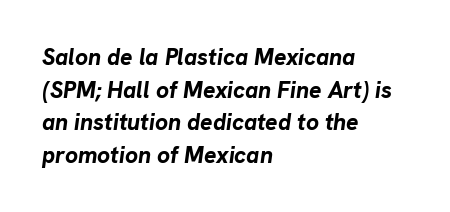
Q: Is the text bold? A: Yes.
Q: Is the text italic (slanted)? A: Yes, it leans right by about 8 degrees.
Q: Is the text underlined? A: No.
Q: How is the paragraph aligned? A: Left-aligned.
Q: Is the spacing between letters normal or unusually wide? A: Normal.
Q: Is the spacing between lines tight, normal or loose? A: Normal.
